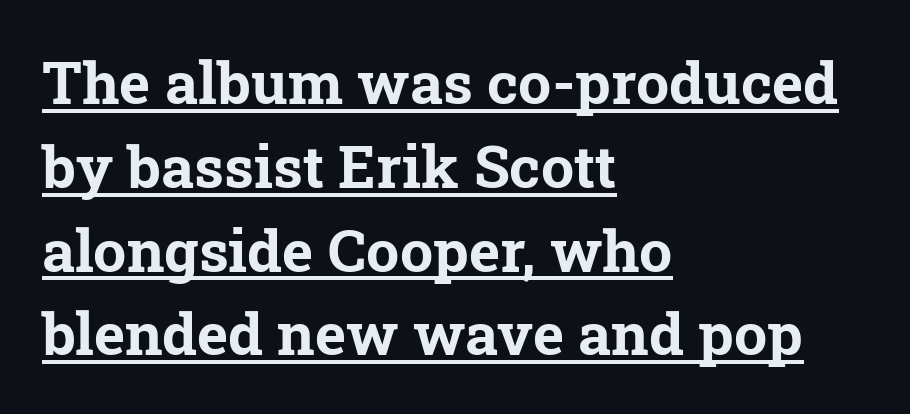
{"serif": "yes", "bold": "yes", "weight": "bold", "width": "normal", "stroke_contrast": "low", "x_height": "medium", "monospaced": "no", "underline": "yes", "align": "left", "line_spacing": "normal", "line_spacing_ratio": 1.42, "letter_spacing": "normal", "letter_spacing_em": 0.0, "glyph_px": 59}
